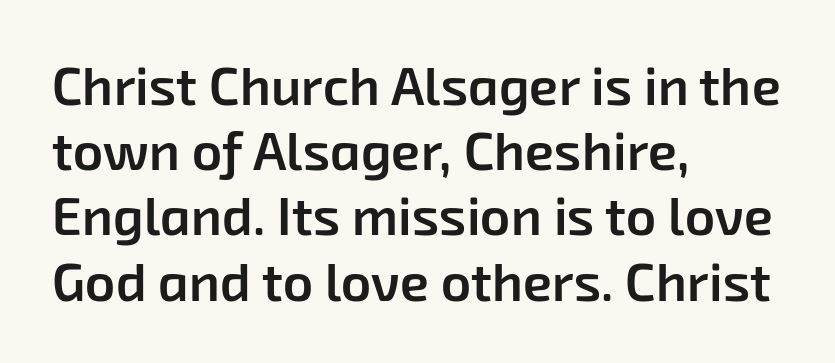
Q: Is the text bold? A: Semi-bold.
Q: Is the typeface a serif or a sans-serif typeface? A: Sans-serif.
Q: Is the text underlined? A: No.
Q: How is the paragraph aligned? A: Left-aligned.
Q: Is the spacing between letters normal or unusually wide? A: Normal.
Q: Width (condensed, normal, or wide)? A: Normal.
Q: Stroke contrast? A: Low.
Q: x-height? A: Medium.
Q: Monospaced? A: No.
